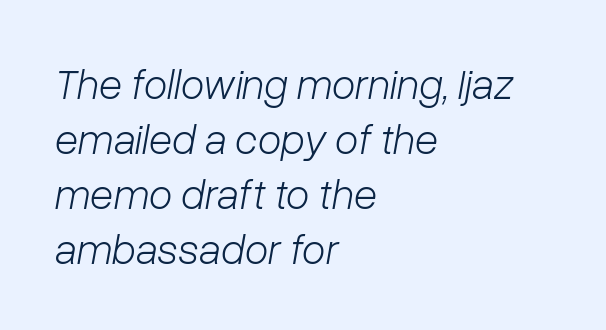
Q: Is the text bold? A: No.
Q: Is the text italic (slanted)? A: Yes, it leans right by about 10 degrees.
Q: Is the text underlined? A: No.
Q: How is the paragraph aligned? A: Left-aligned.
Q: Is the spacing between letters normal or unusually wide? A: Normal.
Q: Is the spacing between lines tight, normal or loose? A: Normal.
Q: Width (condensed, normal, or wide)? A: Normal.
Q: Stroke contrast? A: Low.
Q: x-height? A: Medium.
Q: Monospaced? A: No.
